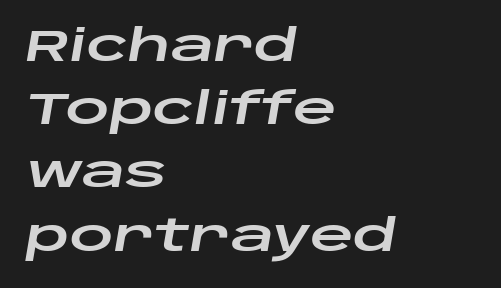
{"italic": "yes", "lean": "right", "slant_degrees": 10, "width": "wide", "stroke_contrast": "low", "x_height": "large", "monospaced": "no", "underline": "no", "align": "left", "line_spacing": "normal", "line_spacing_ratio": 1.47, "letter_spacing": "normal", "letter_spacing_em": 0.0, "glyph_px": 43}
